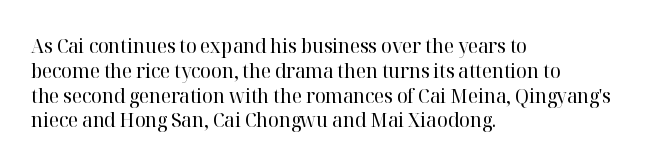
Q: Is the text bold? A: No.
Q: Is the text italic (slanted)? A: No, it is upright.
Q: Is the text underlined? A: No.
Q: How is the paragraph aligned? A: Left-aligned.
Q: Is the spacing between letters normal or unusually wide? A: Normal.
